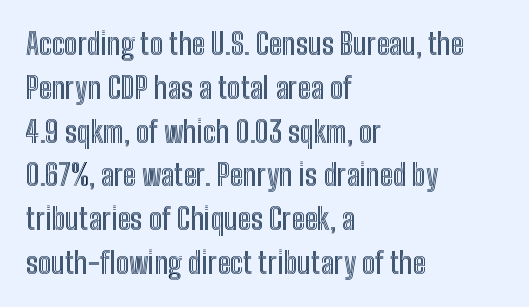
{"italic": "no", "width": "condensed", "x_height": "medium", "monospaced": "no", "underline": "no", "align": "left", "line_spacing": "normal", "line_spacing_ratio": 1.51, "letter_spacing": "normal", "letter_spacing_em": 0.0, "glyph_px": 29}
